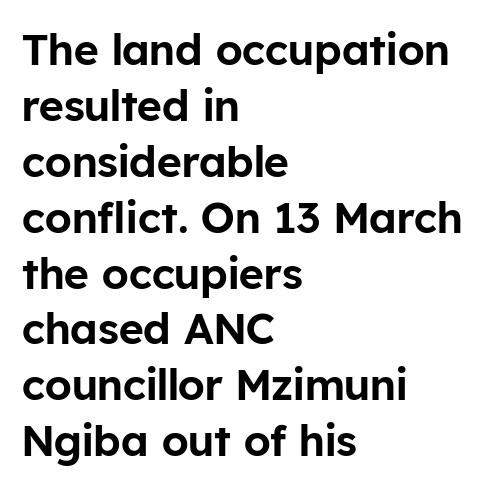
Q: Is the text italic (slanted)? A: No, it is upright.
Q: Is the typeface a serif or a sans-serif typeface? A: Sans-serif.
Q: Is the text underlined? A: No.
Q: How is the paragraph aligned? A: Left-aligned.
Q: Is the spacing between letters normal or unusually wide? A: Normal.
Q: Is the spacing between lines tight, normal or loose? A: Normal.
Q: Width (condensed, normal, or wide)? A: Normal.
Q: Stroke contrast? A: Low.
Q: x-height? A: Medium.
Q: Monospaced? A: No.
